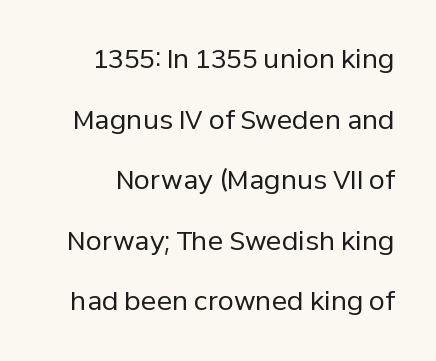
The image shows 26 px text type, upright; set loose line spacing (2.33x), normal letter spacing, not underlined.
